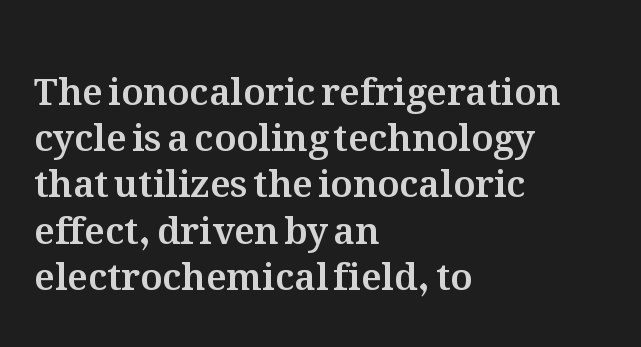
{"italic": "no", "width": "normal", "stroke_contrast": "medium", "x_height": "medium", "monospaced": "no", "underline": "no", "align": "left", "line_spacing": "normal", "line_spacing_ratio": 1.25, "letter_spacing": "normal", "letter_spacing_em": 0.0, "glyph_px": 37}
